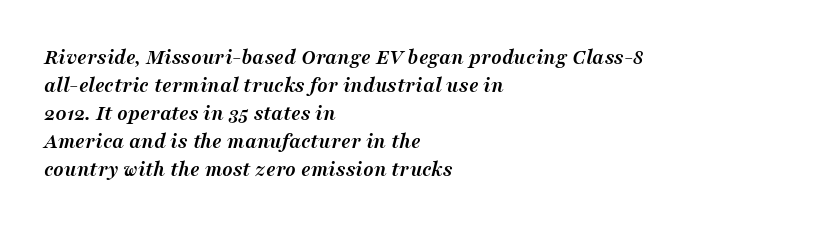
Q: Is the text bold? A: Yes.
Q: Is the text italic (slanted)? A: Yes, it leans right by about 16 degrees.
Q: Is the text underlined? A: No.
Q: How is the paragraph aligned? A: Left-aligned.
Q: Is the spacing between letters normal or unusually wide? A: Normal.
Q: Is the spacing between lines tight, normal or loose? A: Normal.
